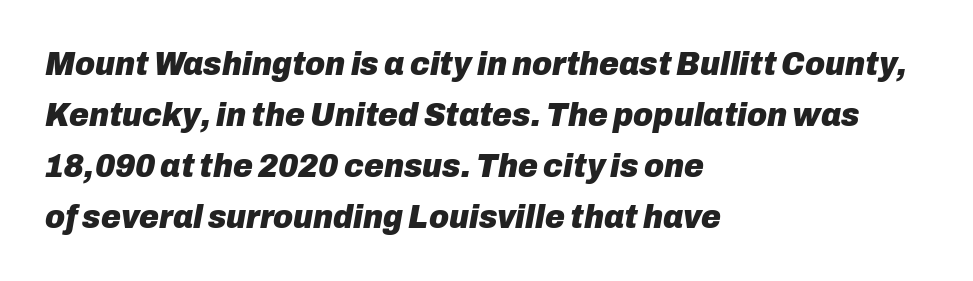
{"italic": "yes", "lean": "right", "slant_degrees": 10, "bold": "yes", "weight": "heavy", "width": "normal", "stroke_contrast": "low", "x_height": "medium", "monospaced": "no", "underline": "no", "align": "left", "line_spacing": "normal", "line_spacing_ratio": 1.5, "letter_spacing": "normal", "letter_spacing_em": 0.0, "glyph_px": 34}
